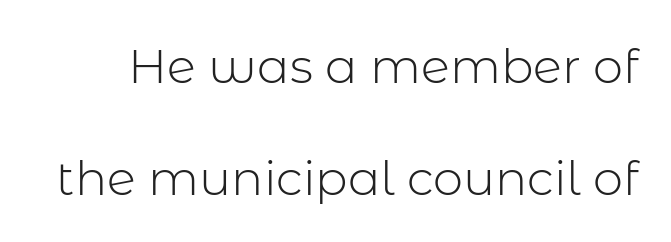
{"serif": "no", "italic": "no", "bold": "no", "weight": "light", "width": "normal", "stroke_contrast": "low", "x_height": "medium", "monospaced": "no", "underline": "no", "line_spacing": "loose", "line_spacing_ratio": 2.34, "letter_spacing": "normal", "letter_spacing_em": 0.0, "glyph_px": 48}
